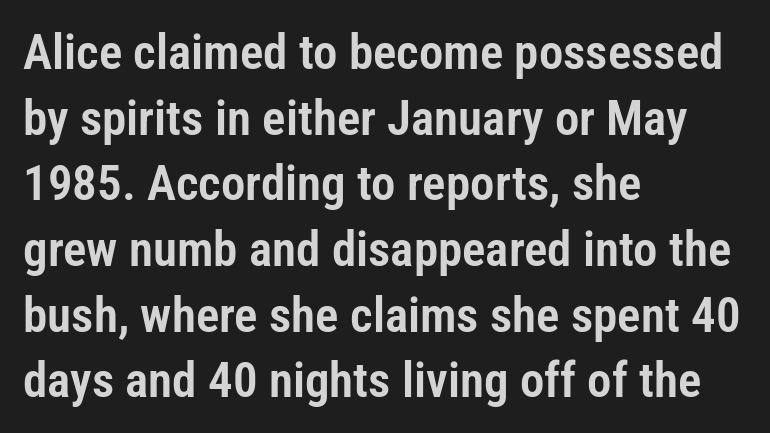
Q: Is the text italic (slanted)? A: No, it is upright.
Q: Is the typeface a serif or a sans-serif typeface? A: Sans-serif.
Q: Is the text underlined? A: No.
Q: How is the paragraph aligned? A: Left-aligned.
Q: Is the spacing between letters normal or unusually wide? A: Normal.
Q: Is the spacing between lines tight, normal or loose? A: Normal.
Q: Width (condensed, normal, or wide)? A: Condensed.
Q: Stroke contrast? A: Low.
Q: x-height? A: Medium.
Q: Monospaced? A: No.
